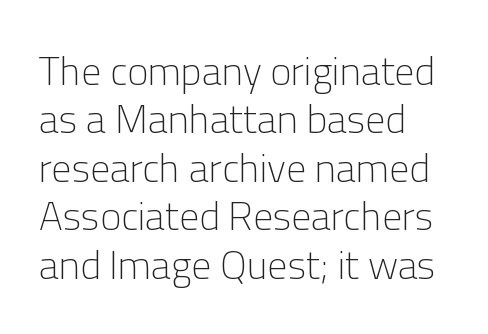
{"serif": "no", "italic": "no", "bold": "no", "weight": "light", "width": "normal", "stroke_contrast": "low", "x_height": "medium", "monospaced": "no", "underline": "no", "align": "left", "line_spacing_ratio": 1.21, "letter_spacing": "normal", "letter_spacing_em": 0.0, "glyph_px": 40}
